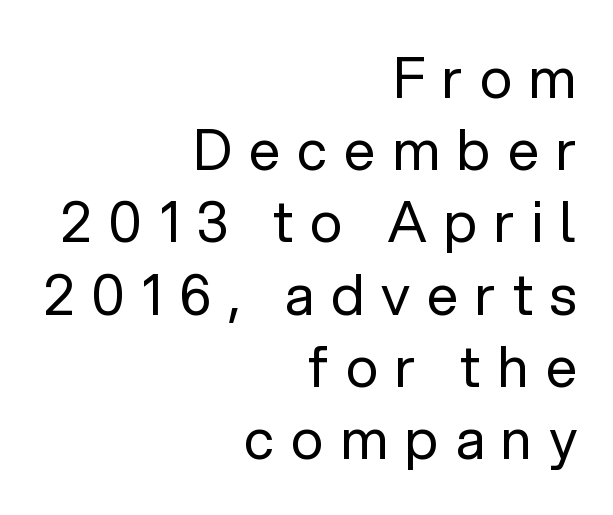
Q: Is the text bold? A: No.
Q: Is the text italic (slanted)? A: No, it is upright.
Q: Is the typeface a serif or a sans-serif typeface? A: Sans-serif.
Q: Is the text underlined? A: No.
Q: How is the paragraph aligned? A: Right-aligned.
Q: Is the spacing between letters normal or unusually wide? A: Unusually wide.
Q: Is the spacing between lines tight, normal or loose? A: Normal.
Q: Width (condensed, normal, or wide)? A: Normal.
Q: Stroke contrast? A: Low.
Q: x-height? A: Medium.
Q: Monospaced? A: No.
